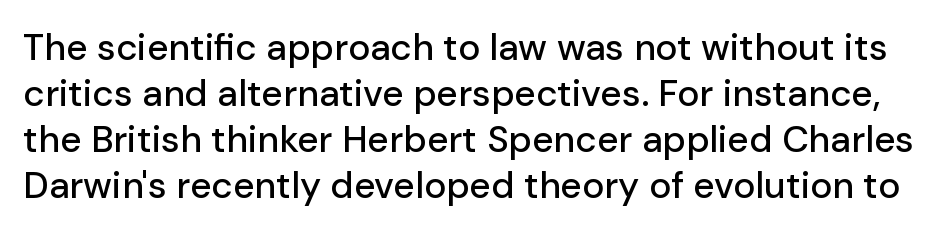
Q: Is the text italic (slanted)? A: No, it is upright.
Q: Is the typeface a serif or a sans-serif typeface? A: Sans-serif.
Q: Is the text underlined? A: No.
Q: Is the spacing between letters normal or unusually wide? A: Normal.
Q: Width (condensed, normal, or wide)? A: Normal.
Q: Stroke contrast? A: Low.
Q: x-height? A: Medium.
Q: Monospaced? A: No.
